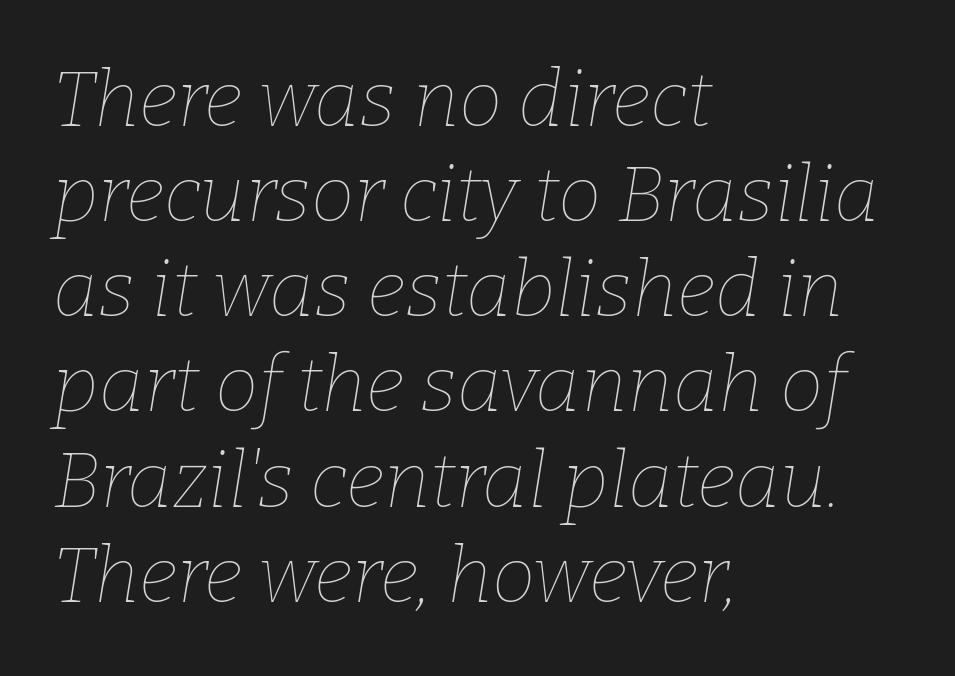
The image shows 78 px thin type, italic (leaning right); set left-aligned, line spacing 1.22x, normal letter spacing, not underlined; low stroke contrast and a medium x-height.
